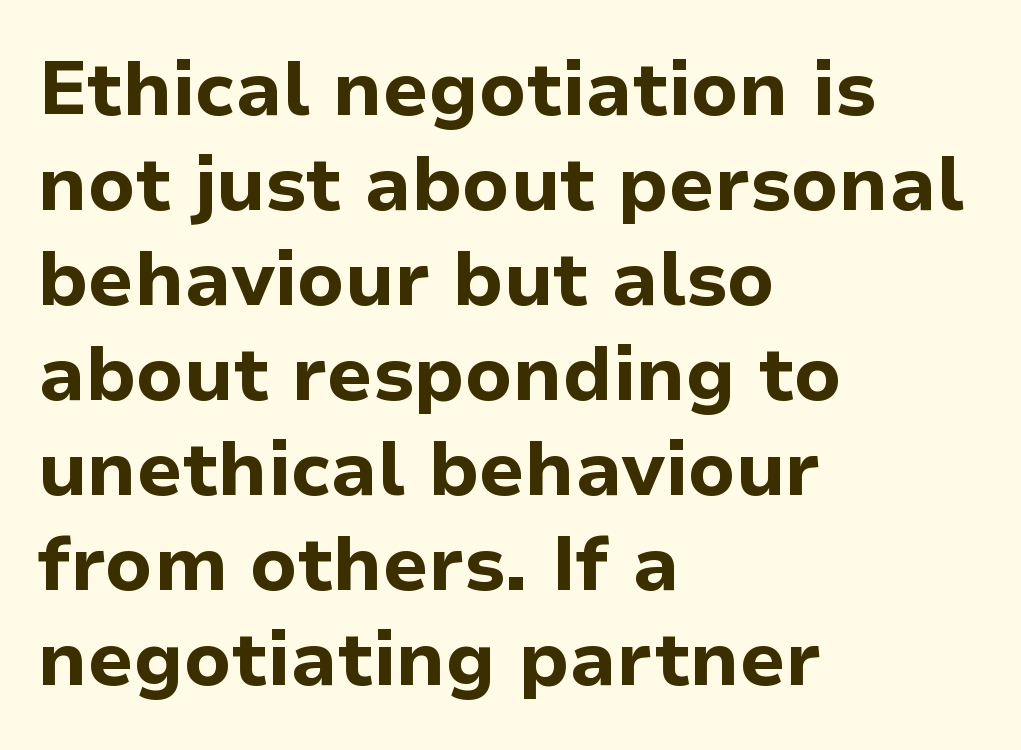
You could not count columns in this text — the font is proportionally spaced. The ragged edge is on the right, which tells us the setting is flush left. Serif or sans? Sans — the stroke terminals are bare. Quick note: not italic, upright.
